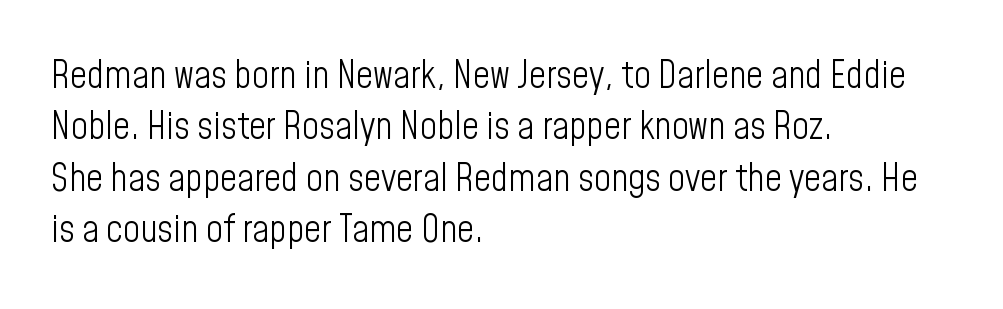
Q: Is the text bold? A: No.
Q: Is the text italic (slanted)? A: No, it is upright.
Q: Is the typeface a serif or a sans-serif typeface? A: Sans-serif.
Q: Is the text underlined? A: No.
Q: How is the paragraph aligned? A: Left-aligned.
Q: Is the spacing between letters normal or unusually wide? A: Normal.
Q: Is the spacing between lines tight, normal or loose? A: Normal.
Q: Width (condensed, normal, or wide)? A: Condensed.
Q: Stroke contrast? A: Low.
Q: x-height? A: Medium.
Q: Monospaced? A: No.
